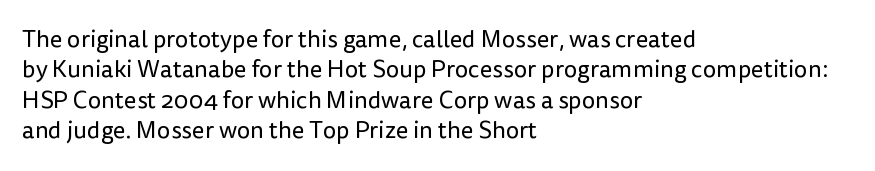
Q: Is the text bold? A: No.
Q: Is the text italic (slanted)? A: No, it is upright.
Q: Is the text underlined? A: No.
Q: How is the paragraph aligned? A: Left-aligned.
Q: Is the spacing between letters normal or unusually wide? A: Normal.
Q: Is the spacing between lines tight, normal or loose? A: Normal.
